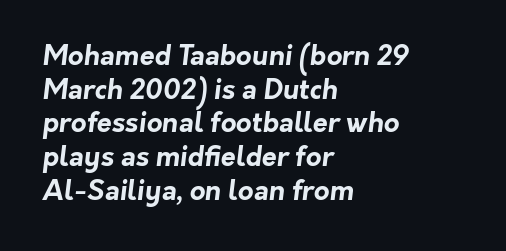
The image shows 27 px bold type; set left-aligned, normal line spacing (1.25x), normal letter spacing, not underlined.
